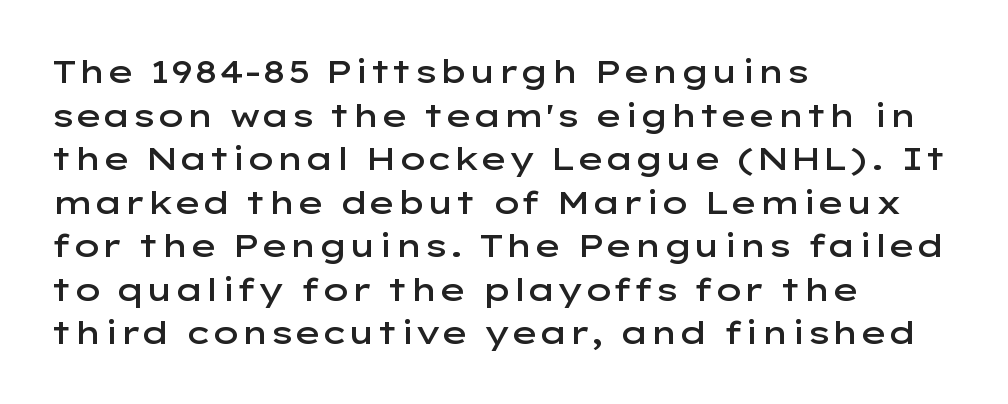
{"serif": "no", "italic": "no", "bold": "semi", "weight": "semibold", "width": "wide", "stroke_contrast": "low", "x_height": "medium", "monospaced": "no", "underline": "no", "align": "left", "line_spacing": "normal", "line_spacing_ratio": 1.36, "letter_spacing": "normal", "letter_spacing_em": 0.0, "glyph_px": 32}
